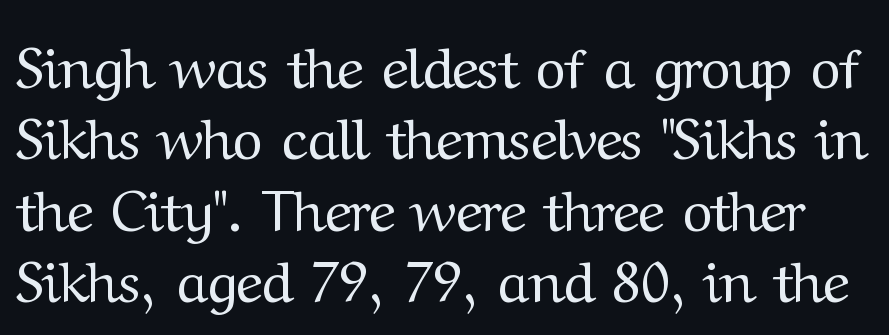
Q: Is the text bold? A: No.
Q: Is the text italic (slanted)? A: No, it is upright.
Q: Is the typeface a serif or a sans-serif typeface? A: Serif.
Q: Is the text underlined? A: No.
Q: Is the spacing between letters normal or unusually wide? A: Normal.
Q: Width (condensed, normal, or wide)? A: Normal.
Q: Stroke contrast? A: Medium.
Q: x-height? A: Medium.
Q: Monospaced? A: No.
